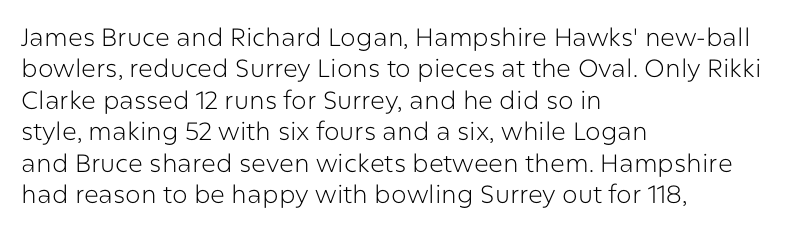
The image shows 25 px text type, upright; set left-aligned, normal line spacing (1.26x), normal letter spacing, not underlined.
